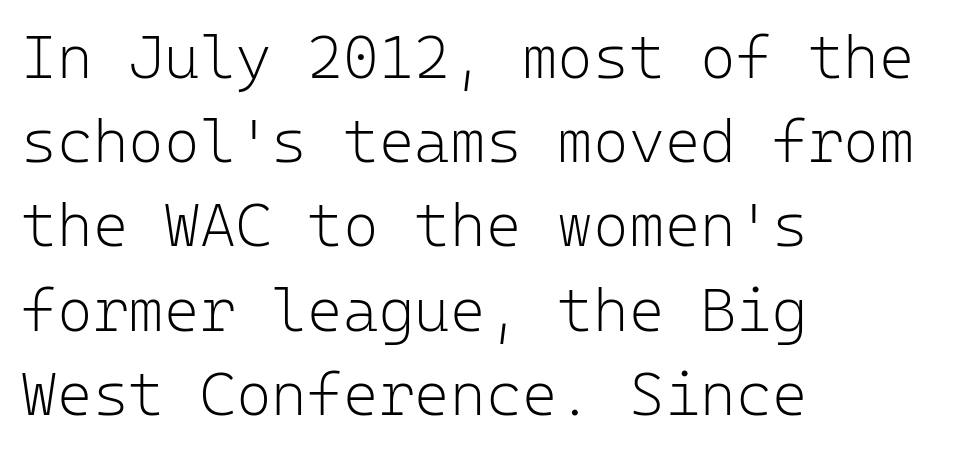
{"serif": "no", "italic": "no", "bold": "no", "weight": "light", "width": "normal", "stroke_contrast": "low", "x_height": "medium", "monospaced": "yes", "underline": "no", "align": "left", "line_spacing": "normal", "line_spacing_ratio": 1.38, "letter_spacing": "normal", "letter_spacing_em": 0.0, "glyph_px": 61}
